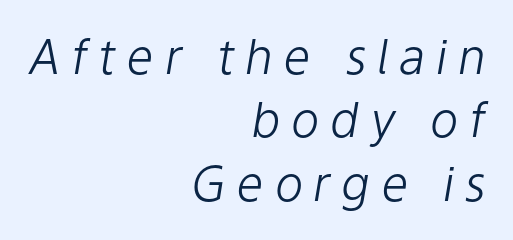
{"italic": "yes", "lean": "right", "slant_degrees": 9, "bold": "no", "weight": "light", "width": "normal", "stroke_contrast": "low", "x_height": "medium", "monospaced": "no", "underline": "no", "align": "right", "line_spacing": "normal", "line_spacing_ratio": 1.32, "letter_spacing": "wide", "letter_spacing_em": 0.22, "glyph_px": 48}
